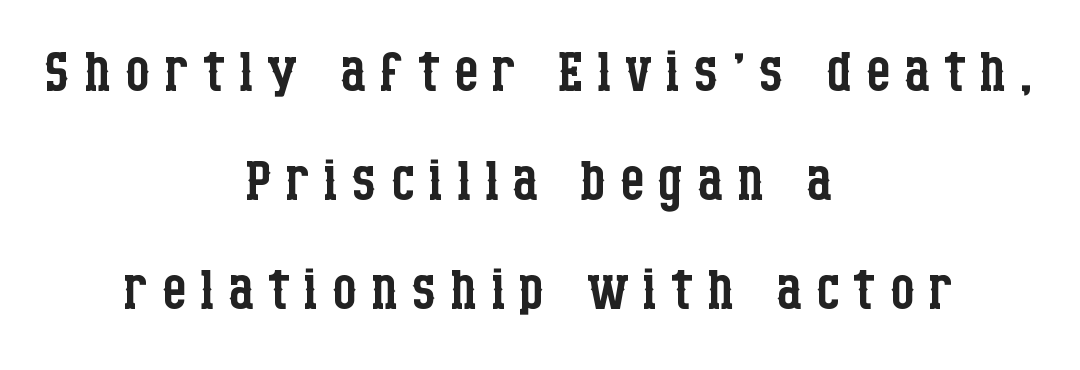
{"serif": "yes", "italic": "no", "bold": "no", "weight": "regular", "width": "condensed", "stroke_contrast": "low", "x_height": "large", "monospaced": "no", "underline": "no", "align": "center", "line_spacing": "normal", "line_spacing_ratio": 1.38, "glyph_px": 79}
